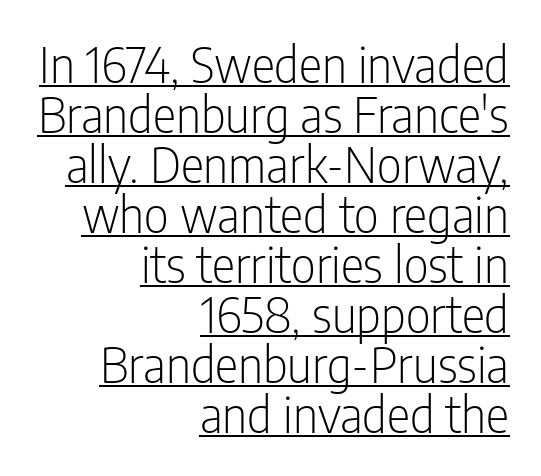
{"serif": "no", "italic": "no", "bold": "no", "weight": "light", "width": "condensed", "stroke_contrast": "low", "x_height": "medium", "monospaced": "no", "underline": "yes", "align": "right", "line_spacing": "tight", "line_spacing_ratio": 1.02, "letter_spacing": "normal", "letter_spacing_em": 0.0, "glyph_px": 49}
